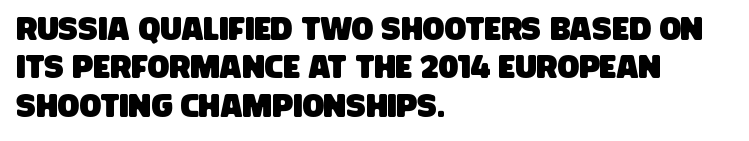
No feet cap the strokes, marking this as sans-serif type. If you drew a ruler down the left edge, every line would touch it. This sample uses plain, unmodified letter spacing. Underlining? Definitely not there.
